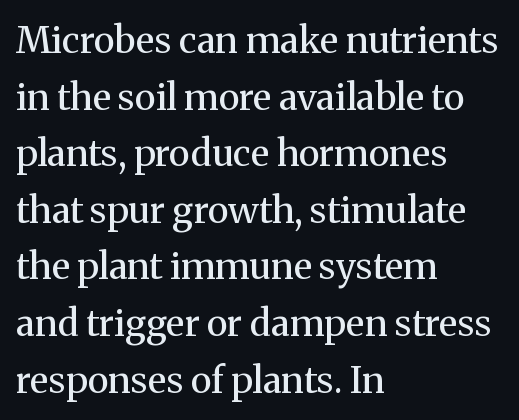
In CSS terms this would be text-align: left. Quick note: underline off. Here the glyphs are tracked normally, forming tight word shapes. A serif font was chosen for this passage.
